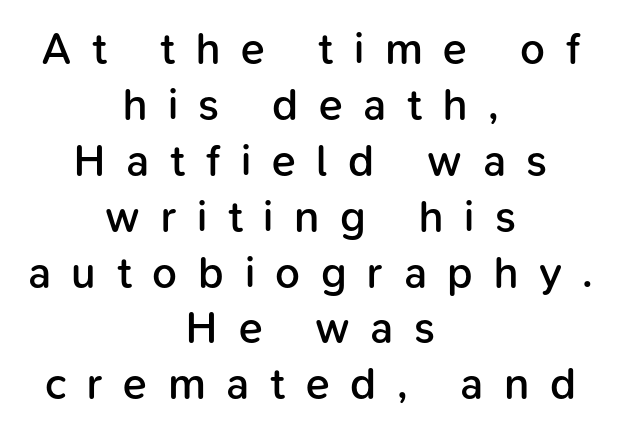
{"serif": "no", "italic": "no", "bold": "semi", "weight": "semibold", "width": "normal", "stroke_contrast": "low", "x_height": "medium", "monospaced": "no", "underline": "no", "align": "center", "line_spacing": "normal", "line_spacing_ratio": 1.27, "letter_spacing": "wide", "letter_spacing_em": 0.47, "glyph_px": 44}
